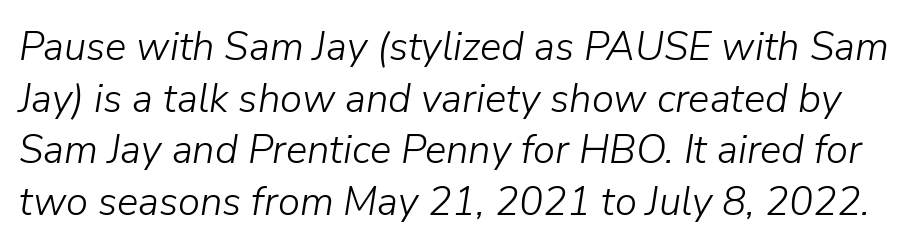
The image shows 40 px light type, italic (leaning right); set normal line spacing (1.29x), normal letter spacing, not underlined; low stroke contrast and a medium x-height.
